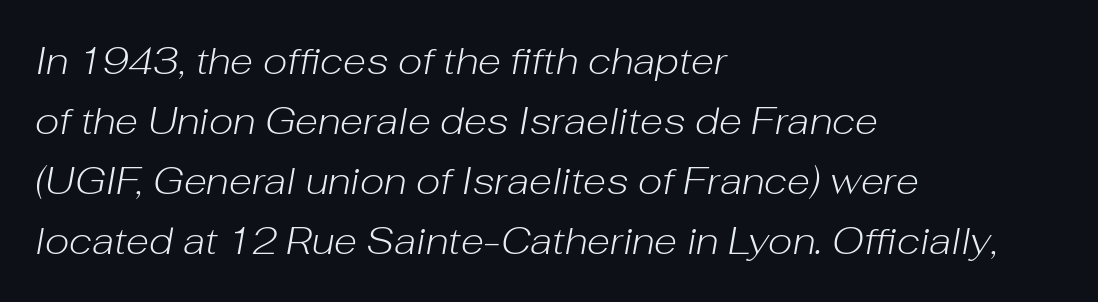
Italic? Definitely — the glyphs are oblique. Every row of glyphs begins at an identical x-position on the left. Nobody touched the tracking dial on this one. The letters advance in unequal steps, a hallmark of proportional type. Underlining? Definitely not there.
